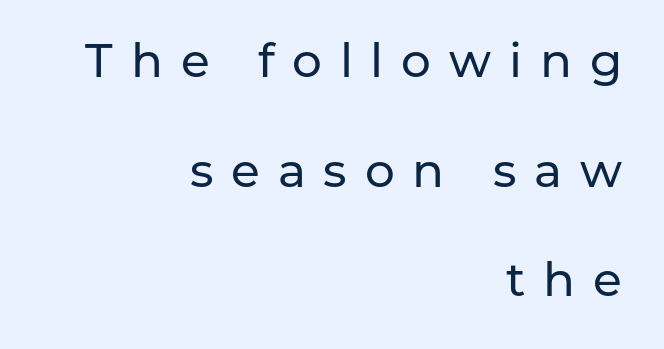
{"serif": "no", "italic": "no", "width": "normal", "stroke_contrast": "low", "x_height": "medium", "monospaced": "no", "underline": "no", "align": "right", "line_spacing": "loose", "line_spacing_ratio": 2.33, "letter_spacing": "wide", "letter_spacing_em": 0.38, "glyph_px": 47}
